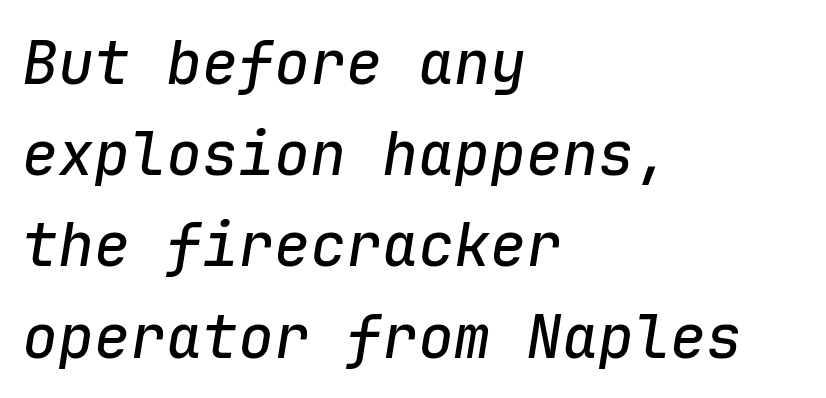
Q: Is the text italic (slanted)? A: Yes, it leans right by about 9 degrees.
Q: Is the text underlined? A: No.
Q: How is the paragraph aligned? A: Left-aligned.
Q: Is the spacing between letters normal or unusually wide? A: Normal.
Q: Is the spacing between lines tight, normal or loose? A: Normal.
Q: Width (condensed, normal, or wide)? A: Normal.
Q: Stroke contrast? A: Low.
Q: x-height? A: Medium.
Q: Monospaced? A: Yes.
